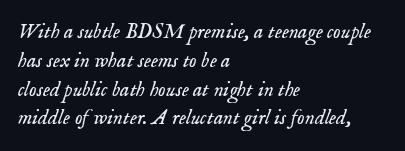
The image shows 21 px text type, italic (leaning right); set left-aligned, normal line spacing (1.37x), normal letter spacing, not underlined.
